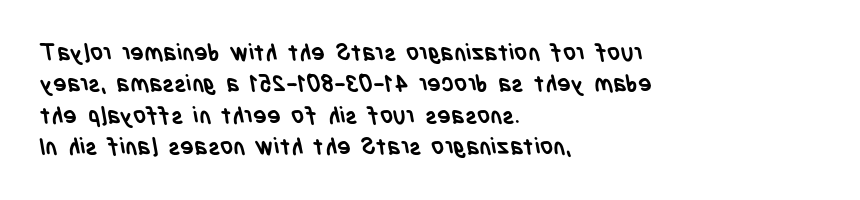
The image shows 23 px bold type; set left-aligned, normal line spacing (1.36x), normal letter spacing, not underlined.
